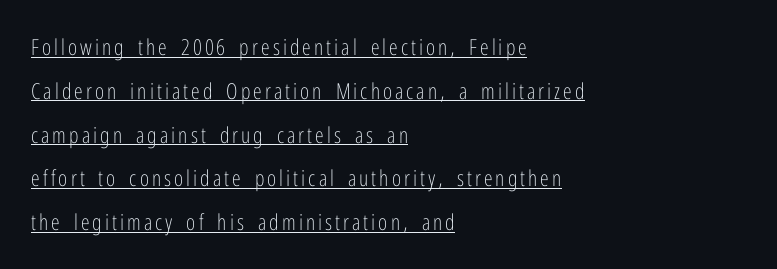
{"italic": "no", "bold": "no", "underline": "yes", "align": "left", "line_spacing": "loose", "line_spacing_ratio": 1.99, "glyph_px": 22}
